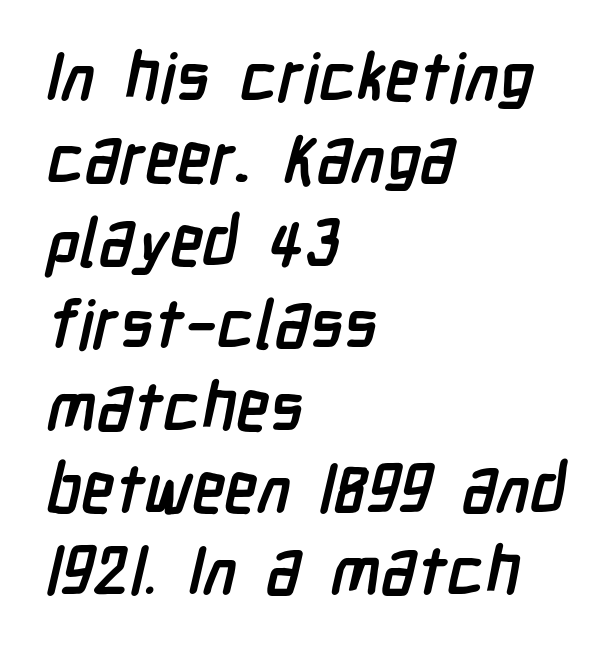
{"serif": "no", "bold": "yes", "weight": "semibold", "width": "condensed", "stroke_contrast": "low", "x_height": "medium", "monospaced": "no", "underline": "no", "align": "left", "line_spacing_ratio": 1.23, "letter_spacing": "normal", "letter_spacing_em": 0.0, "glyph_px": 67}
